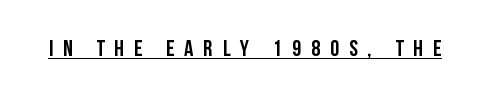
The image shows 23 px bold type, upright; set unusually wide letter spacing (+0.43 em), underlined.
